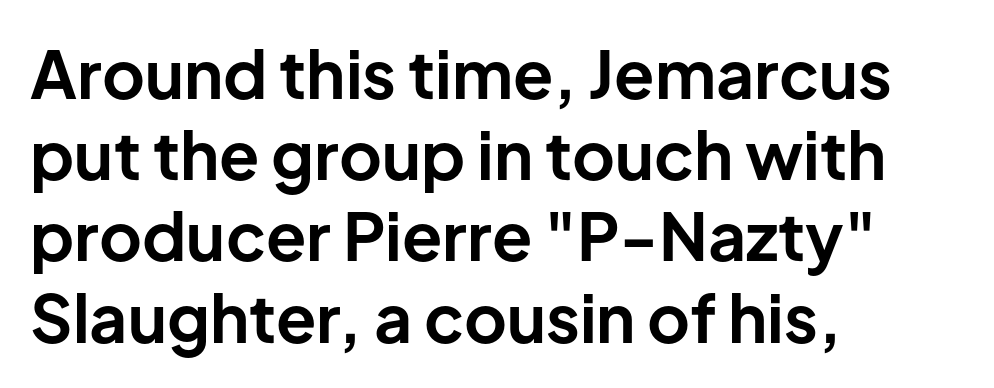
The image shows 66 px bold sans-serif type, upright; set left-aligned, line spacing 1.23x, normal letter spacing, not underlined; low stroke contrast and a medium x-height.
